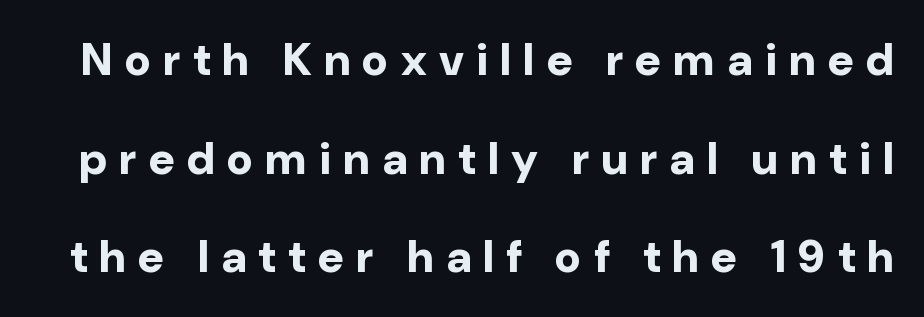
In terms of posture, this sample is upright. Check the space under the baseline: it is left empty. Here the designer chose a conventional face with non-uniform glyph widths. The designer dialed line spacing up above the default. Compared with typical body copy, the letter spacing here is much looser. Heavy-handed strokes throughout: this text is bold.
